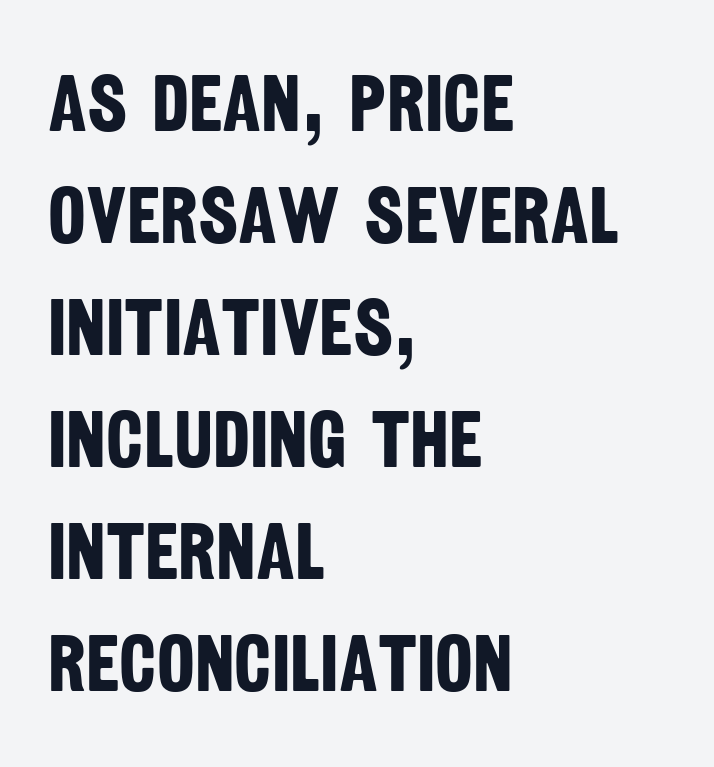
Q: Is the text bold? A: Yes.
Q: Is the typeface a serif or a sans-serif typeface? A: Sans-serif.
Q: Is the text underlined? A: No.
Q: How is the paragraph aligned? A: Left-aligned.
Q: Is the spacing between letters normal or unusually wide? A: Normal.
Q: Is the spacing between lines tight, normal or loose? A: Normal.
Q: Width (condensed, normal, or wide)? A: Condensed.
Q: Stroke contrast? A: Low.
Q: x-height? A: Large.
Q: Monospaced? A: No.
